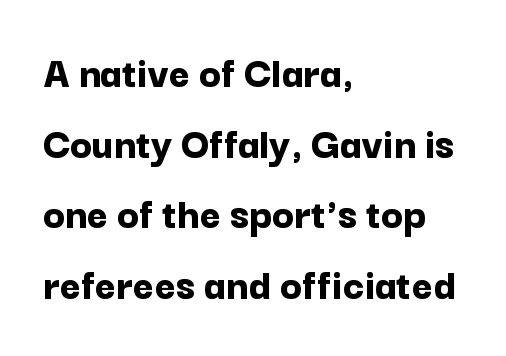
{"serif": "no", "italic": "no", "bold": "yes", "weight": "bold", "width": "normal", "stroke_contrast": "low", "x_height": "medium", "monospaced": "no", "underline": "no", "align": "left", "line_spacing": "normal", "line_spacing_ratio": 1.57, "letter_spacing": "normal", "letter_spacing_em": 0.0, "glyph_px": 45}
